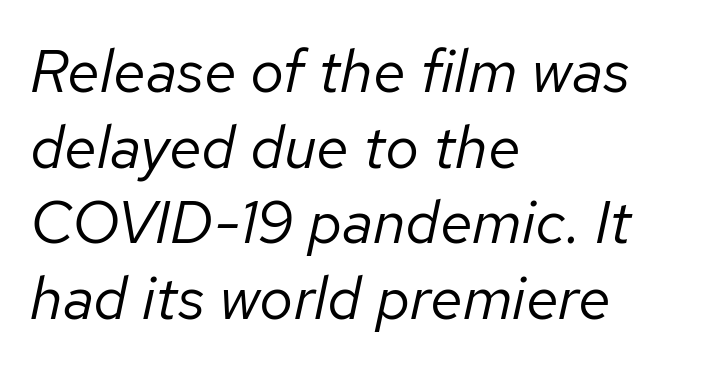
The face looks like a standard text weight, possibly lighter. Tall strokes in this sample are angled rather than plumb. Whoever set this chose a conventional vertical rhythm. Honestly, the letter spacing is just normal — you wouldn't notice it.
